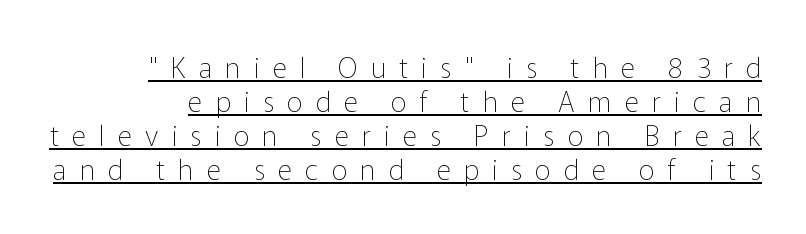
Q: Is the text bold? A: No.
Q: Is the text italic (slanted)? A: No, it is upright.
Q: Is the typeface a serif or a sans-serif typeface? A: Sans-serif.
Q: Is the text underlined? A: Yes.
Q: How is the paragraph aligned? A: Right-aligned.
Q: Is the spacing between letters normal or unusually wide? A: Unusually wide.
Q: Width (condensed, normal, or wide)? A: Normal.
Q: Stroke contrast? A: Low.
Q: x-height? A: Medium.
Q: Monospaced? A: No.
